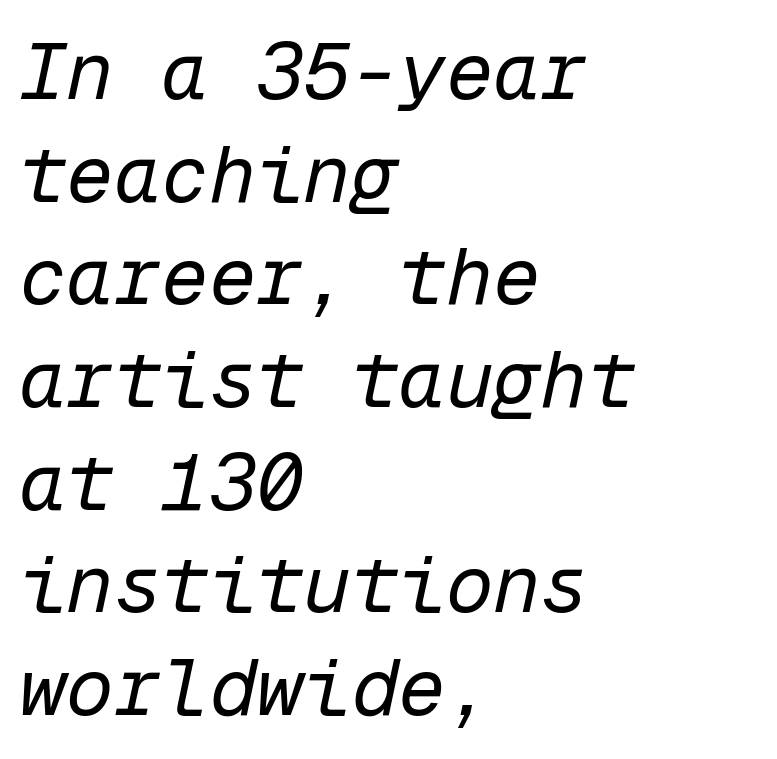
Q: Is the text bold? A: No.
Q: Is the text italic (slanted)? A: Yes, it leans right by about 12 degrees.
Q: Is the text underlined? A: No.
Q: How is the paragraph aligned? A: Left-aligned.
Q: Is the spacing between letters normal or unusually wide? A: Normal.
Q: Is the spacing between lines tight, normal or loose? A: Normal.
Q: Width (condensed, normal, or wide)? A: Normal.
Q: Stroke contrast? A: Low.
Q: x-height? A: Medium.
Q: Monospaced? A: Yes.
